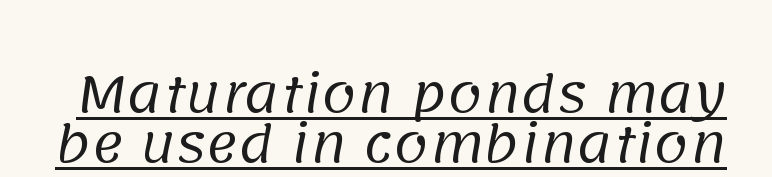
The image shows 49 px regular-weight sans-serif type; set tight line spacing (1.03x), normal letter spacing, underlined; low stroke contrast and a large x-height.
